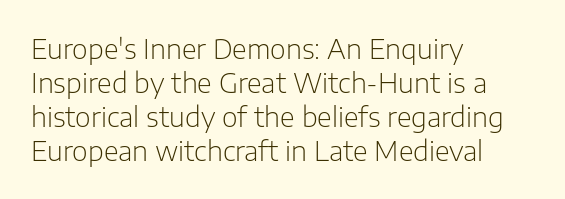
{"italic": "no", "bold": "no", "underline": "no", "align": "left", "line_spacing": "normal", "line_spacing_ratio": 1.26, "letter_spacing": "normal", "letter_spacing_em": 0.0, "glyph_px": 27}
